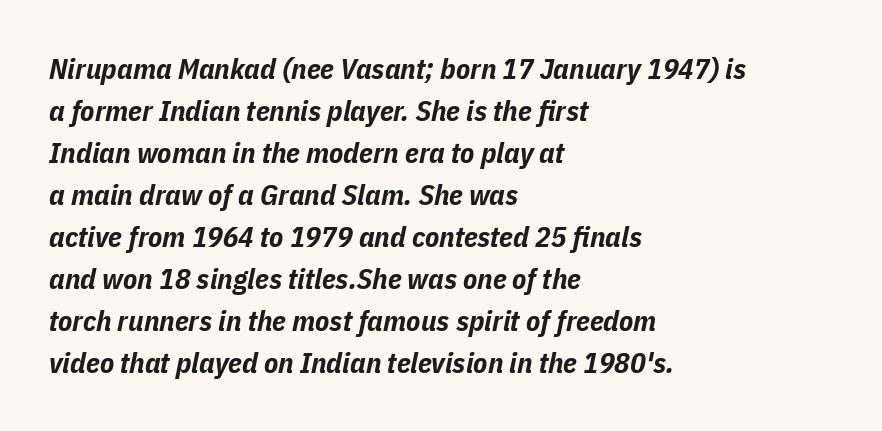
Q: Is the text bold? A: Yes.
Q: Is the text italic (slanted)? A: Yes, it leans right by about 11 degrees.
Q: Is the text underlined? A: No.
Q: How is the paragraph aligned? A: Left-aligned.
Q: Is the spacing between letters normal or unusually wide? A: Normal.
Q: Is the spacing between lines tight, normal or loose? A: Normal.
Q: Width (condensed, normal, or wide)? A: Condensed.
Q: Stroke contrast? A: Low.
Q: x-height? A: Medium.
Q: Monospaced? A: No.
